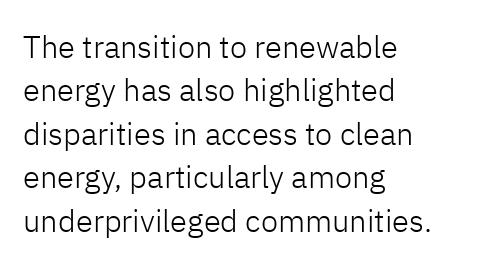
The image shows 31 px light sans-serif type, upright; set left-aligned, normal line spacing (1.4x), normal letter spacing, not underlined; low stroke contrast and a medium x-height.
